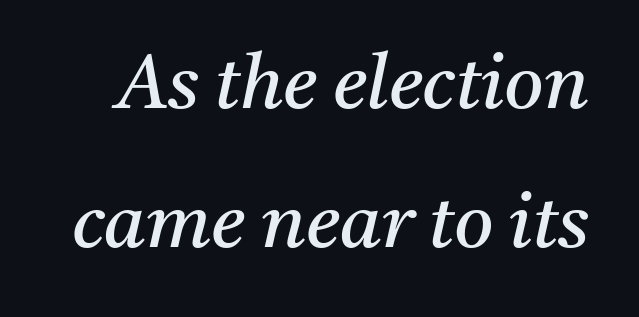
The image shows 76 px regular-weight serif type, italic (leaning right); set line spacing 1.83x, normal letter spacing, not underlined; medium stroke contrast and a medium x-height.
